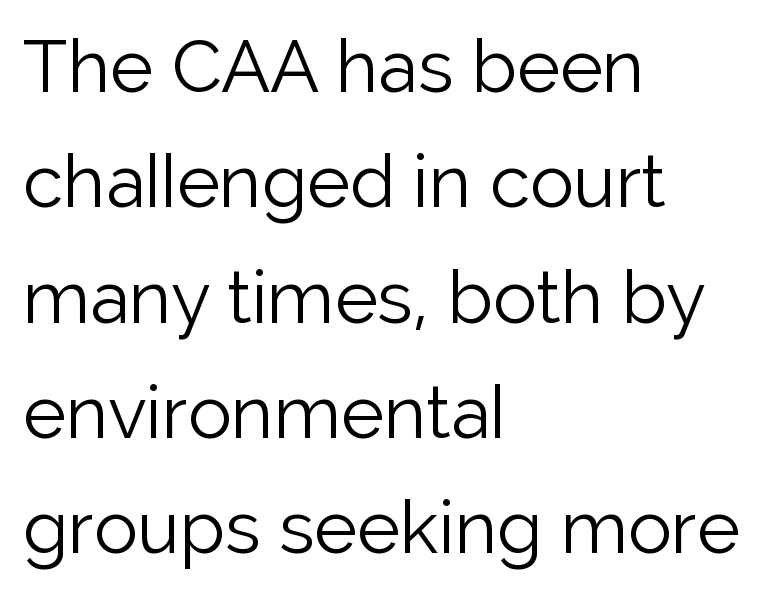
The image shows 73 px light sans-serif type, upright; set left-aligned, normal line spacing (1.58x), normal letter spacing, not underlined; low stroke contrast and a medium x-height.
